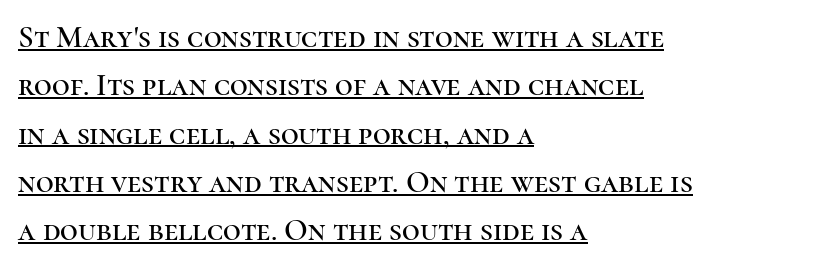
Q: Is the text italic (slanted)? A: No, it is upright.
Q: Is the typeface a serif or a sans-serif typeface? A: Serif.
Q: Is the text underlined? A: Yes.
Q: How is the paragraph aligned? A: Left-aligned.
Q: Is the spacing between letters normal or unusually wide? A: Normal.
Q: Is the spacing between lines tight, normal or loose? A: Normal.
Q: Width (condensed, normal, or wide)? A: Normal.
Q: Stroke contrast? A: High.
Q: x-height? A: Medium.
Q: Monospaced? A: No.
